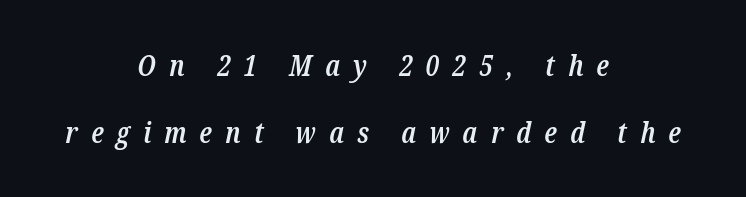
Rendered with sloped, italic letterforms. Loose tracking; the words dissolve into strings of separated letters. The rendering uses a semibold face; strokes are thickened but not to full bold. Letterform terminals end in serifs throughout the passage. Anything drawn beneath the words? Only blank space. The rendering uses a large line-height, opening up the rows.
